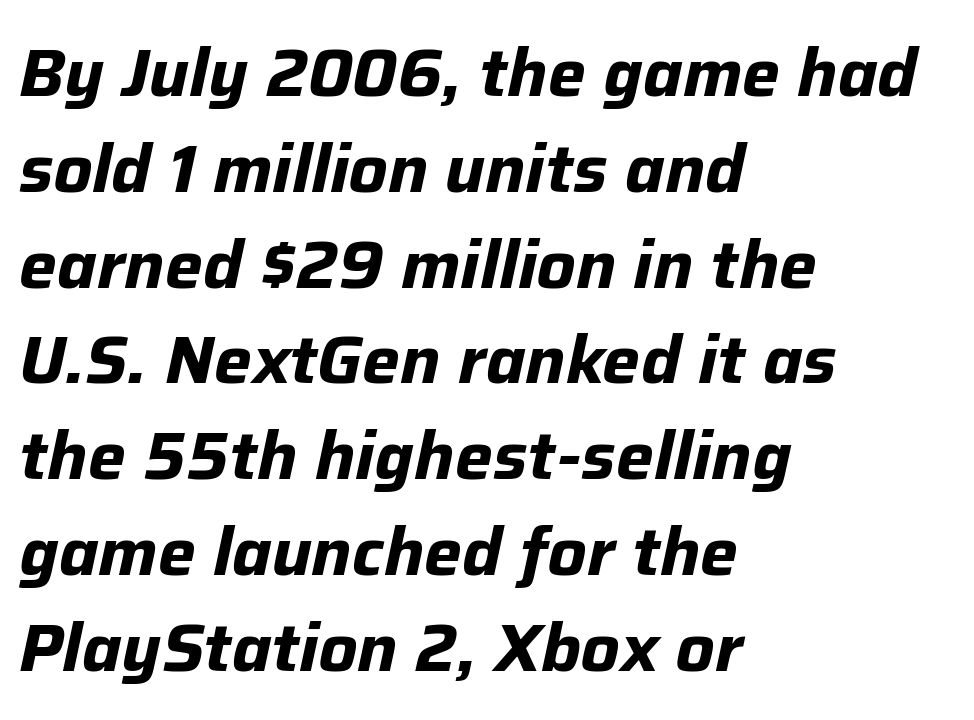
The image shows 67 px bold type, italic (leaning right); set left-aligned, normal line spacing (1.43x), normal letter spacing, not underlined; low stroke contrast and a medium x-height.
